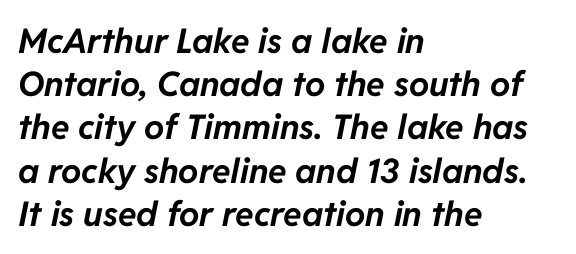
Q: Is the text bold? A: Yes.
Q: Is the text italic (slanted)? A: Yes, it leans right by about 11 degrees.
Q: Is the text underlined? A: No.
Q: How is the paragraph aligned? A: Left-aligned.
Q: Is the spacing between letters normal or unusually wide? A: Normal.
Q: Is the spacing between lines tight, normal or loose? A: Normal.
Q: Width (condensed, normal, or wide)? A: Normal.
Q: Stroke contrast? A: Low.
Q: x-height? A: Medium.
Q: Monospaced? A: No.
